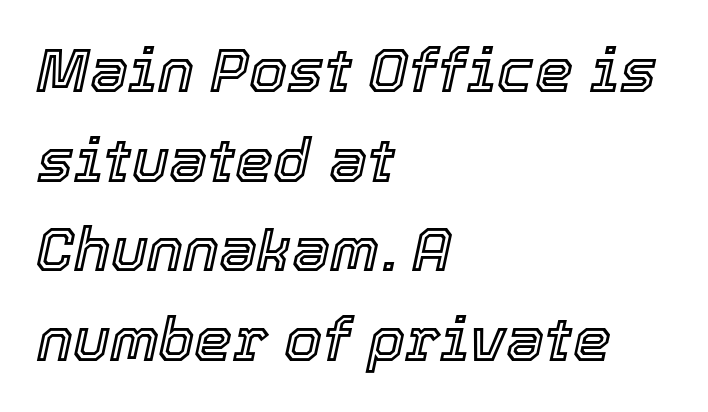
The image shows 61 px text type, italic (leaning right); set left-aligned, normal line spacing (1.47x), normal letter spacing, not underlined; a medium x-height.
